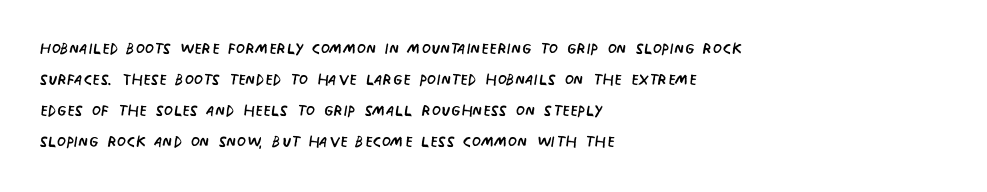
No chunkiness to these letters — they're not bold. The area under the type is left untouched. This rendering uses left alignment, leaving the right contour irregular. Compared with typical body copy, the letter spacing here is the same.
